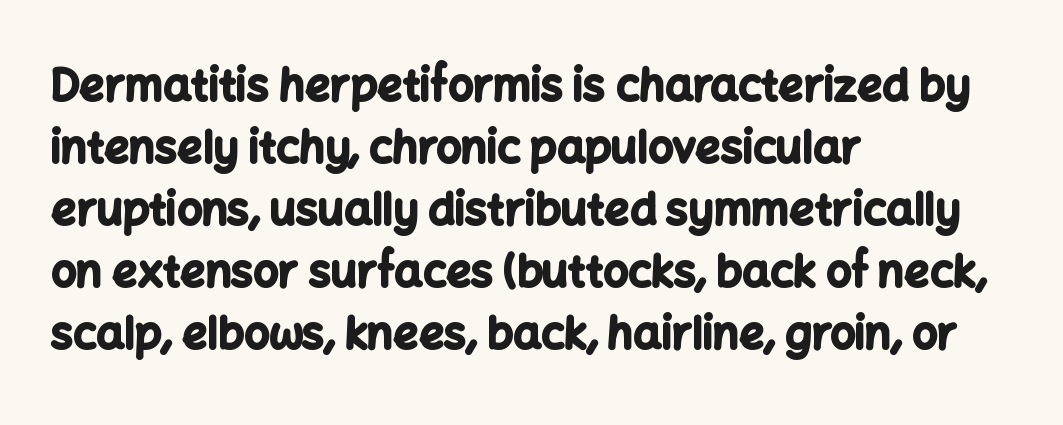
{"serif": "no", "italic": "no", "bold": "yes", "weight": "bold", "width": "normal", "stroke_contrast": "low", "x_height": "medium", "monospaced": "no", "underline": "no", "align": "left", "line_spacing": "normal", "line_spacing_ratio": 1.41, "letter_spacing": "normal", "letter_spacing_em": 0.0, "glyph_px": 44}
